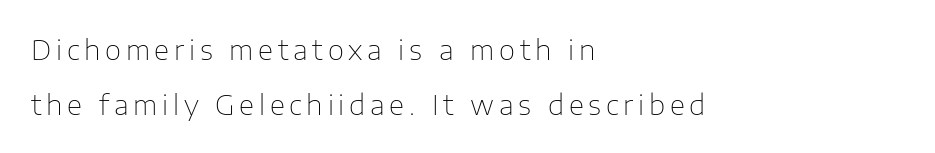
The image shows 28 px thin sans-serif type, upright; set left-aligned, loose line spacing (1.96x), not underlined; low stroke contrast and a medium x-height.
